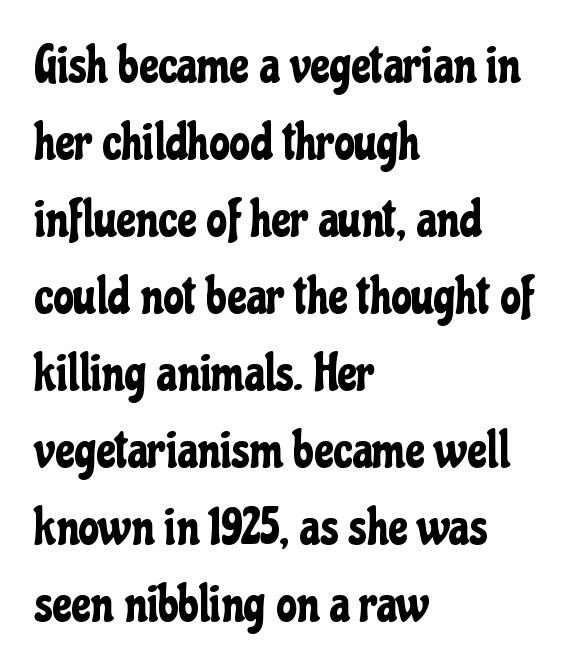
{"serif": "no", "italic": "no", "width": "condensed", "stroke_contrast": "low", "x_height": "medium", "monospaced": "no", "underline": "no", "align": "left", "line_spacing": "normal", "line_spacing_ratio": 1.48, "letter_spacing": "normal", "letter_spacing_em": 0.0, "glyph_px": 52}
